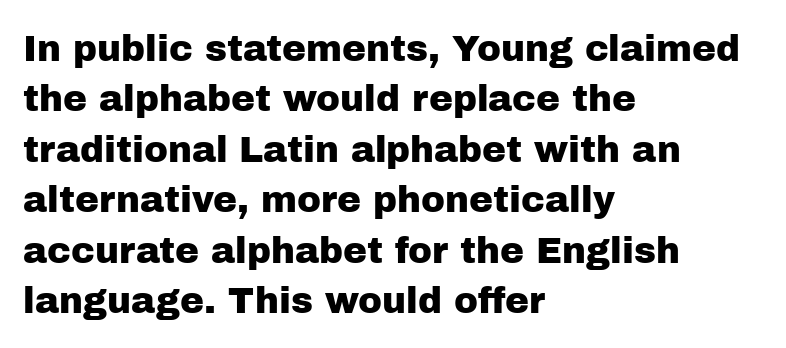
Rule under the text: the space is simply empty. Nope, not italic — everything's standing straight. Varying glyph widths throughout — classic text-font behaviour. Line beginnings align vertically; line endings do not.
